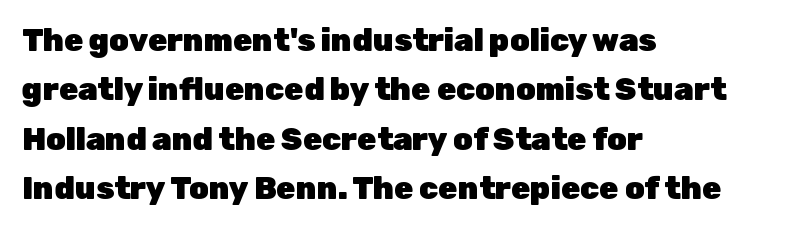
In terms of letterform style, serifs are entirely absent. Has an underline been added? It has not. Plenty of ink on the page — the face is bold. Here the designer chose a conventional face with non-uniform glyph widths. The gaps between neighbouring characters are ordinary and unremarkable.
